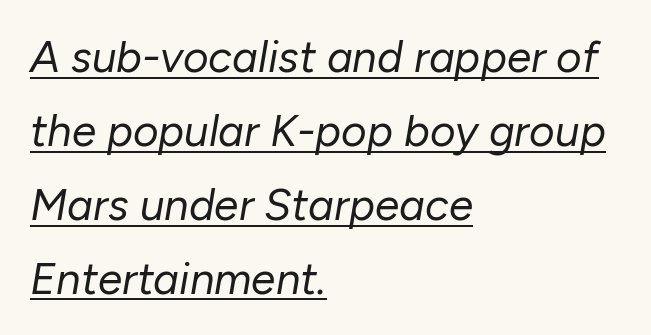
Note the varied advance widths — an 'i' is clearly narrower than an 'm'. Think standard paragraph weight, or any step lighter than that. The passage shown is underscored from start to finish. The line texture is even and compact thanks to regular tracking. Regular leading.
